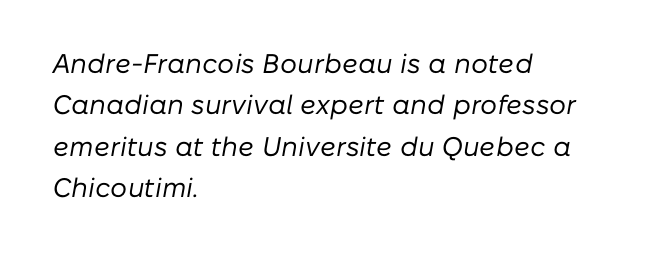
The image shows 27 px text type, italic (leaning right); set left-aligned, normal line spacing (1.53x), normal letter spacing, not underlined.
